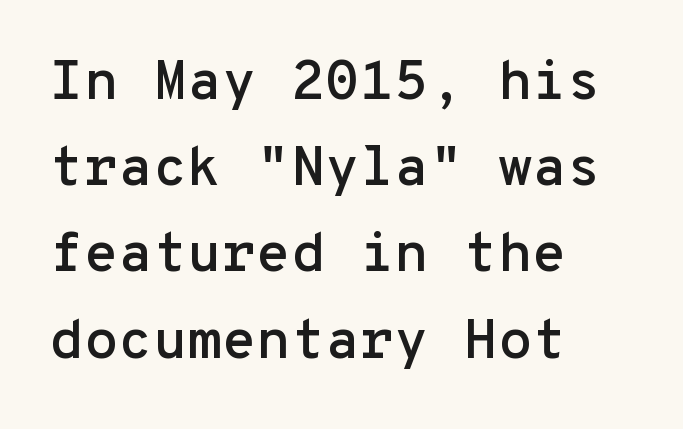
The lines are quadded left. This block has exactly the height ordinary leading produces. Decoration check: the copy has no underline. Each letter, wide or thin by design, is forced into the same width here.
